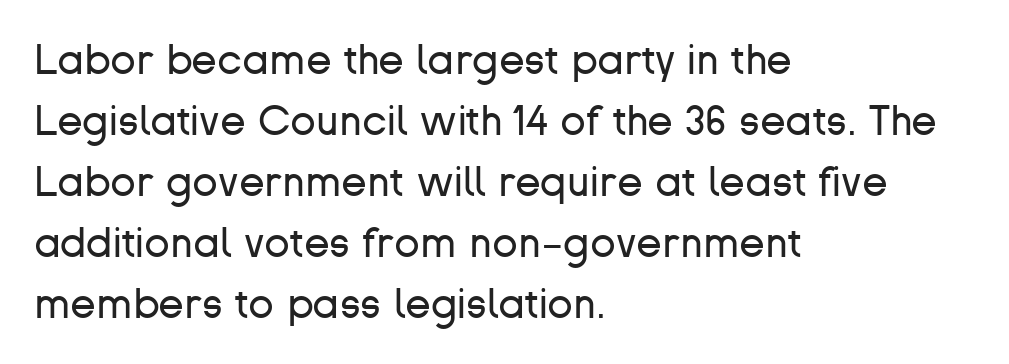
The image shows 42 px regular-weight sans-serif type, upright; set left-aligned, normal line spacing (1.45x), normal letter spacing, not underlined; low stroke contrast and a medium x-height.
